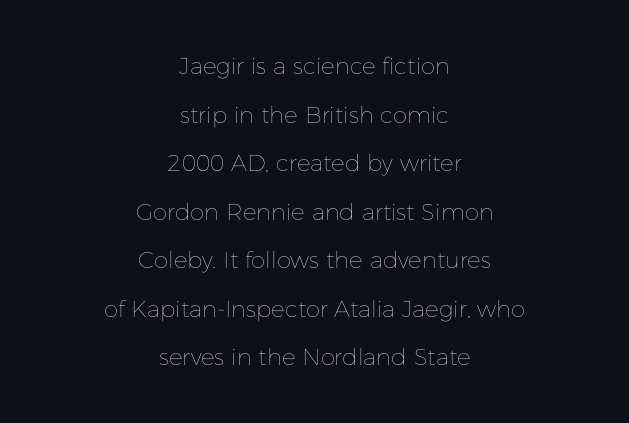
{"italic": "no", "bold": "no", "underline": "no", "align": "center", "line_spacing": "loose", "line_spacing_ratio": 2.11, "letter_spacing": "normal", "letter_spacing_em": 0.0, "glyph_px": 23}
